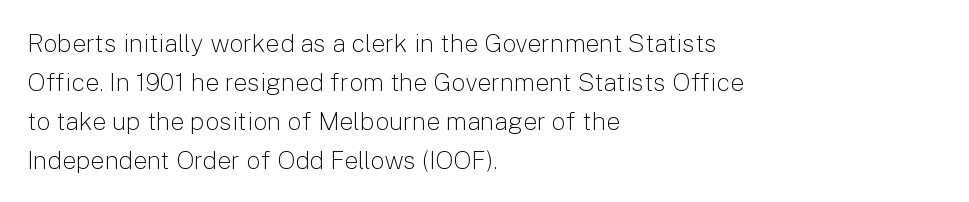
Q: Is the text bold? A: No.
Q: Is the text italic (slanted)? A: No, it is upright.
Q: Is the text underlined? A: No.
Q: How is the paragraph aligned? A: Left-aligned.
Q: Is the spacing between letters normal or unusually wide? A: Normal.
Q: Is the spacing between lines tight, normal or loose? A: Normal.
